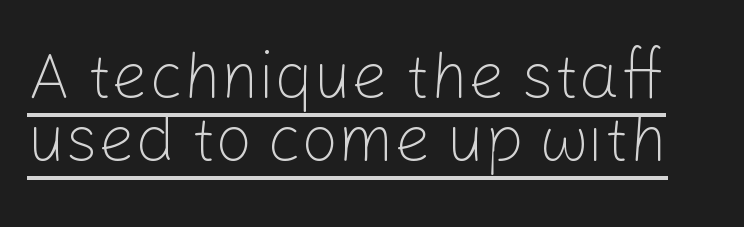
{"serif": "no", "italic": "no", "bold": "no", "weight": "light", "width": "normal", "stroke_contrast": "low", "x_height": "medium", "monospaced": "no", "underline": "yes", "line_spacing": "tight", "line_spacing_ratio": 0.97, "letter_spacing": "normal", "letter_spacing_em": 0.0, "glyph_px": 65}
